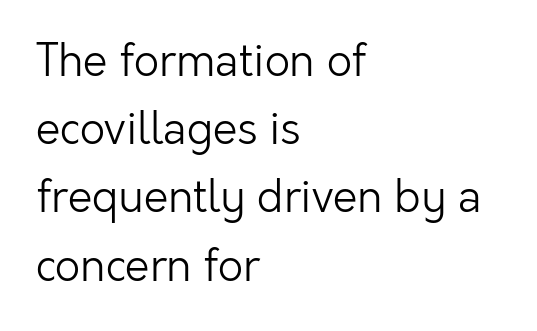
{"serif": "no", "italic": "no", "bold": "no", "weight": "light", "width": "normal", "stroke_contrast": "low", "x_height": "medium", "monospaced": "no", "underline": "no", "align": "left", "line_spacing": "normal", "line_spacing_ratio": 1.55, "letter_spacing": "normal", "letter_spacing_em": 0.0, "glyph_px": 44}
